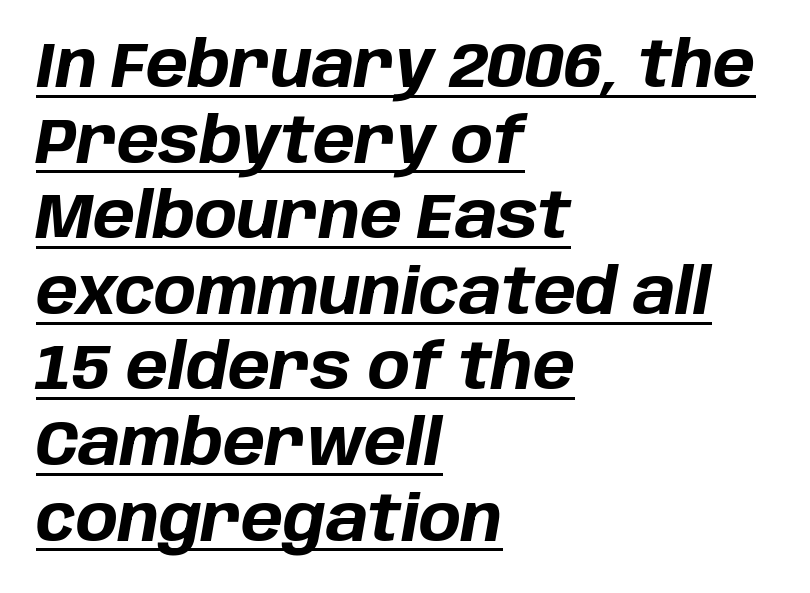
{"italic": "yes", "lean": "right", "slant_degrees": 10, "bold": "yes", "weight": "bold", "width": "normal", "stroke_contrast": "low", "x_height": "large", "monospaced": "no", "underline": "yes", "align": "left", "line_spacing_ratio": 1.2, "letter_spacing": "normal", "letter_spacing_em": 0.0, "glyph_px": 63}
